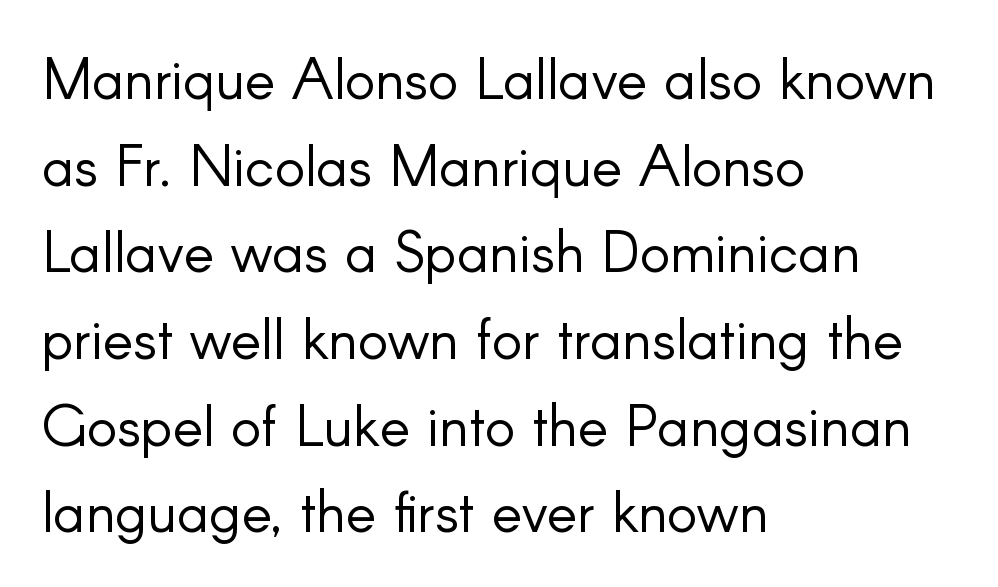
{"serif": "no", "italic": "no", "bold": "no", "weight": "light", "width": "normal", "stroke_contrast": "low", "x_height": "small", "monospaced": "no", "underline": "no", "align": "left", "line_spacing": "normal", "line_spacing_ratio": 1.52, "letter_spacing": "normal", "letter_spacing_em": 0.0, "glyph_px": 57}
